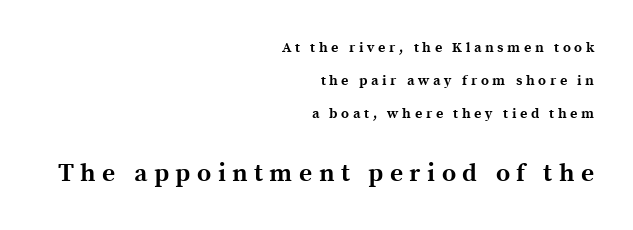
Q: Is the text bold? A: Yes.
Q: Is the text italic (slanted)? A: No, it is upright.
Q: Is the text underlined? A: No.
Q: How is the paragraph aligned? A: Right-aligned.
Q: Is the spacing between letters normal or unusually wide? A: Unusually wide.
Q: Is the spacing between lines tight, normal or loose? A: Loose.
Q: Which block of text is set in a larger size, the first (top) or the second (bottom)? A: The second (bottom) one.
